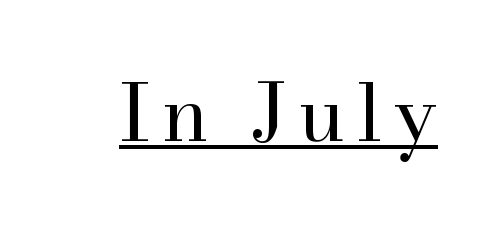
{"serif": "yes", "italic": "no", "bold": "no", "weight": "regular", "width": "normal", "stroke_contrast": "high", "x_height": "small", "monospaced": "no", "underline": "yes", "glyph_px": 79}
